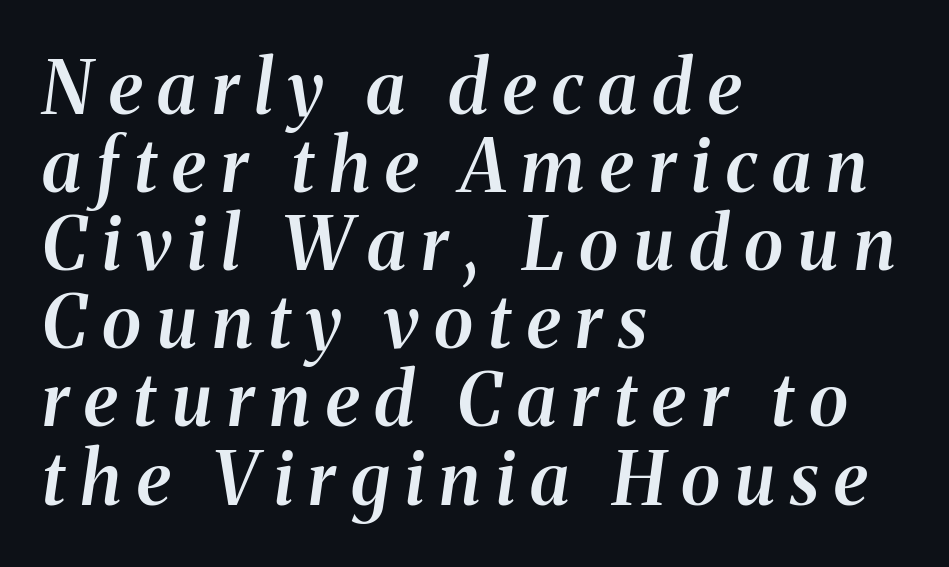
{"serif": "yes", "italic": "yes", "lean": "right", "slant_degrees": 8, "bold": "semi", "weight": "semibold", "width": "normal", "stroke_contrast": "medium", "x_height": "medium", "monospaced": "no", "underline": "no", "align": "left", "line_spacing": "tight", "line_spacing_ratio": 1.07, "letter_spacing": "wide", "letter_spacing_em": 0.21, "glyph_px": 73}
